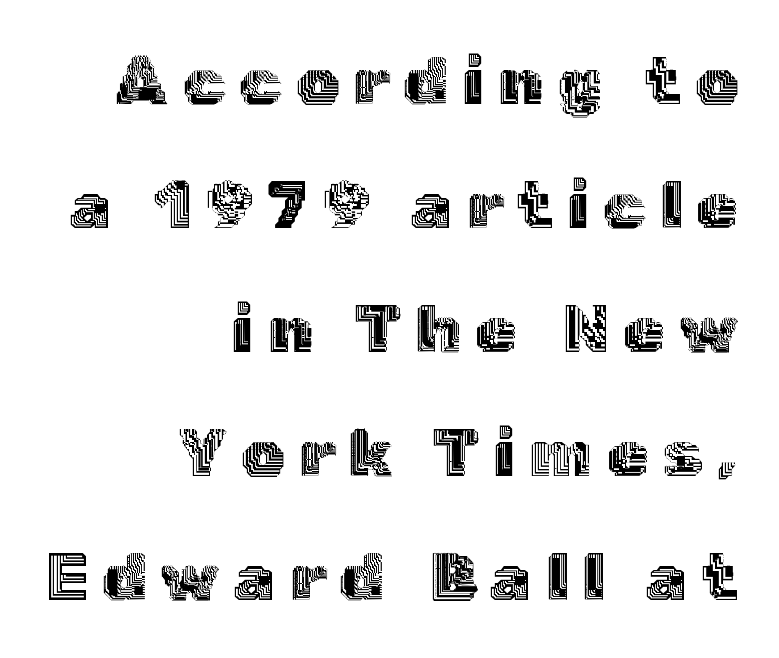
Q: Is the text italic (slanted)? A: No, it is upright.
Q: Is the text underlined? A: No.
Q: How is the paragraph aligned? A: Right-aligned.
Q: Is the spacing between letters normal or unusually wide? A: Unusually wide.
Q: Width (condensed, normal, or wide)? A: Normal.
Q: x-height? A: Medium.
Q: Monospaced? A: No.
